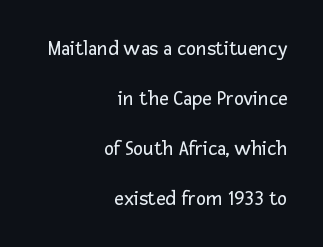
{"italic": "no", "bold": "no", "underline": "no", "align": "right", "line_spacing": "loose", "line_spacing_ratio": 2.38, "letter_spacing": "normal", "letter_spacing_em": 0.0, "glyph_px": 21}
